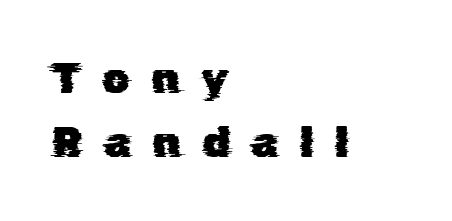
{"serif": "no", "width": "normal", "stroke_contrast": "low", "x_height": "medium", "monospaced": "no", "underline": "no", "align": "left", "line_spacing": "normal", "line_spacing_ratio": 1.5, "letter_spacing": "wide", "letter_spacing_em": 0.49, "glyph_px": 43}
